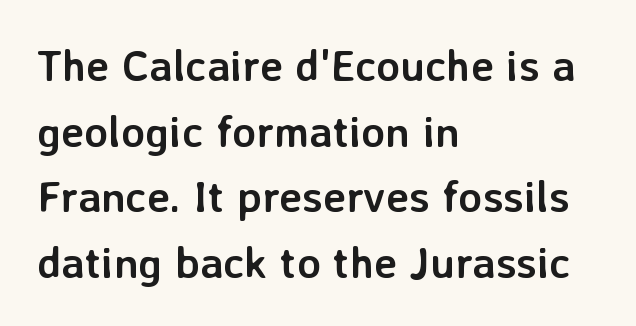
{"serif": "no", "italic": "no", "bold": "yes", "weight": "semibold", "width": "normal", "stroke_contrast": "low", "x_height": "medium", "monospaced": "no", "underline": "no", "align": "left", "line_spacing": "normal", "line_spacing_ratio": 1.49, "letter_spacing": "normal", "letter_spacing_em": 0.0, "glyph_px": 44}
